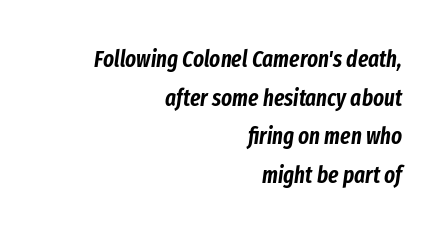
The image shows 23 px text type, italic (leaning right); set right-aligned, normal line spacing (1.68x), normal letter spacing, not underlined.
